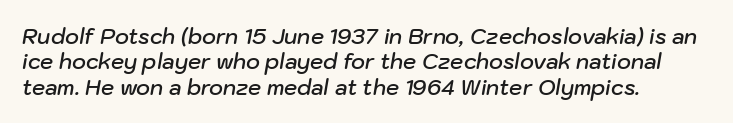
You can tell it's italic because the verticals aren't actually vertical. Line starts are locked; line ends wander. The glyphs are unaccompanied by any horizontal stroke below them. Every letter is mildly thick-stroked: semibold rather than bold. Words appear dense and cohesive because spacing is normal.
